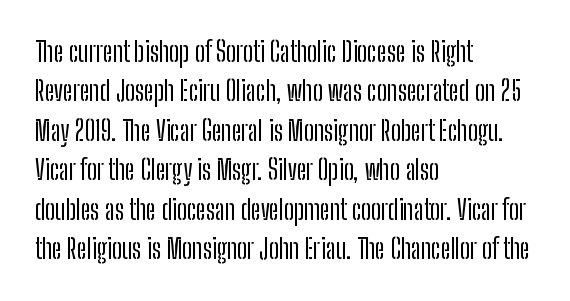
{"italic": "no", "underline": "no", "align": "left", "line_spacing": "normal", "line_spacing_ratio": 1.46, "letter_spacing": "normal", "letter_spacing_em": 0.0, "glyph_px": 27}
